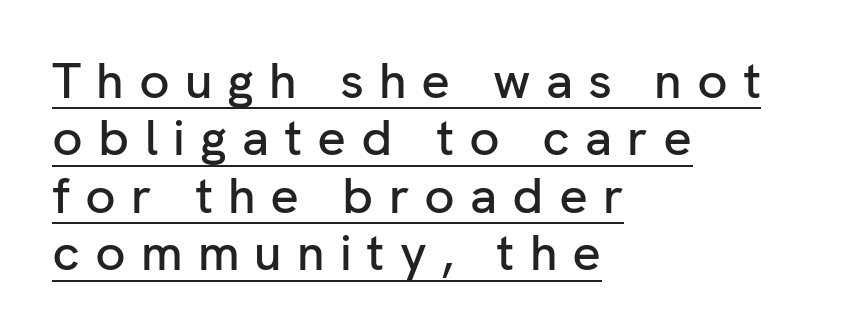
The image shows 50 px sans-serif type, upright; set left-aligned, tight line spacing (1.15x), unusually wide letter spacing (+0.3 em), underlined; low stroke contrast and a medium x-height.
